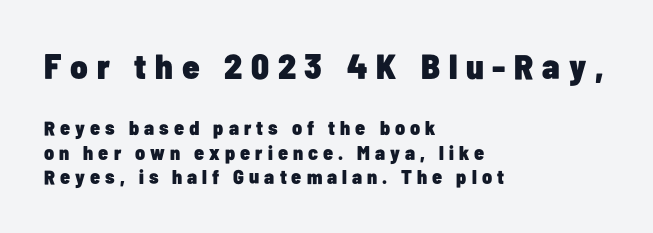
Q: Is the text bold? A: Yes.
Q: Is the text italic (slanted)? A: No, it is upright.
Q: Is the typeface a serif or a sans-serif typeface? A: Sans-serif.
Q: Is the text underlined? A: No.
Q: How is the paragraph aligned? A: Left-aligned.
Q: Is the spacing between letters normal or unusually wide? A: Unusually wide.
Q: Which block of text is set in a larger size, the first (top) or the second (bottom)? A: The first (top) one.
Q: Width (condensed, normal, or wide)? A: Condensed.
Q: Stroke contrast? A: Low.
Q: x-height? A: Medium.
Q: Monospaced? A: No.
